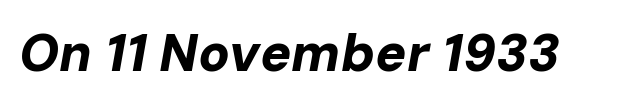
Quick note: italic. Weight check: bold — yes, fully. Underlining? Definitely not there. The rendering keeps characters at their native spacing. Each letter keeps its own natural width here, so spacing adapts to shape.
